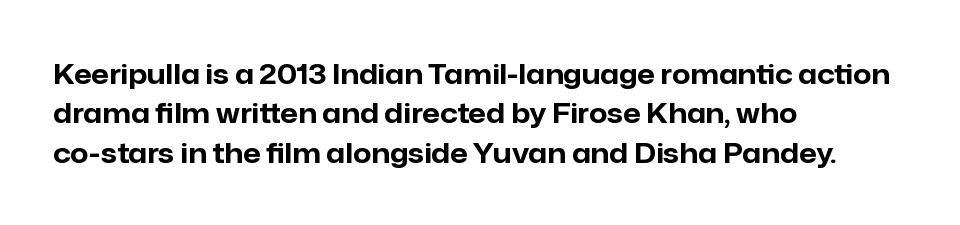
The image shows 28 px bold sans-serif type, upright; set left-aligned, normal line spacing (1.41x), normal letter spacing, not underlined; low stroke contrast and a medium x-height.
